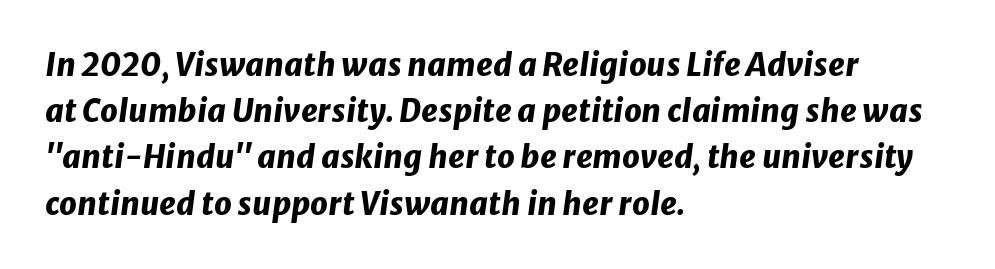
The image shows 31 px heavy type, italic (leaning right); set left-aligned, normal line spacing (1.49x), normal letter spacing, not underlined; low stroke contrast and a medium x-height.
